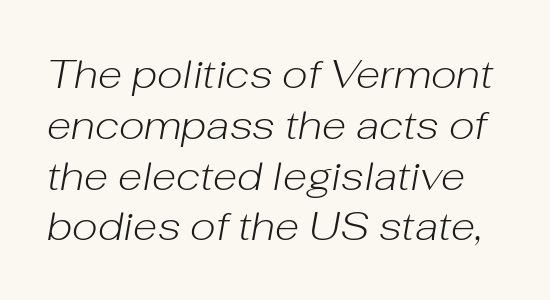
The image shows 40 px light type, italic (leaning right); set normal line spacing (1.27x), normal letter spacing, not underlined; low stroke contrast and a medium x-height.
